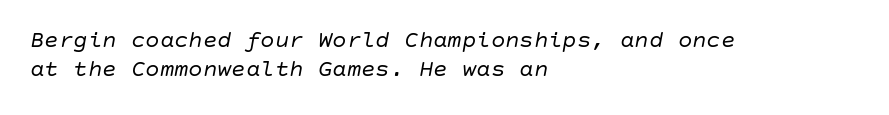
The image shows 24 px text type, italic (leaning right); set left-aligned, line spacing 1.22x, normal letter spacing, not underlined.
